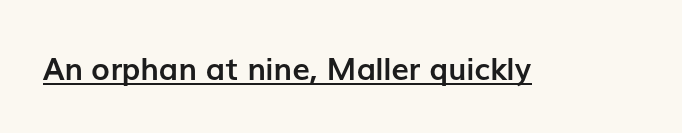
The image shows 31 px semibold sans-serif type, upright; set normal letter spacing, underlined; low stroke contrast and a medium x-height.
